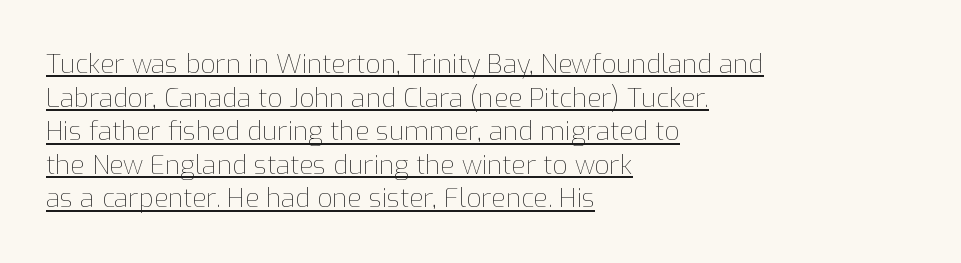
{"italic": "no", "bold": "no", "underline": "yes", "align": "left", "line_spacing": "normal", "line_spacing_ratio": 1.29, "letter_spacing": "normal", "letter_spacing_em": 0.0, "glyph_px": 26}
